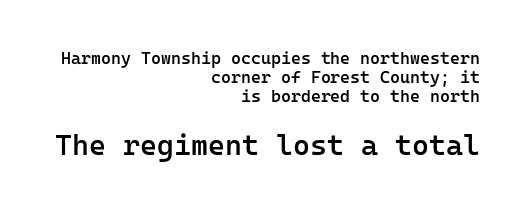
Q: Is the text bold? A: Semi-bold.
Q: Is the text italic (slanted)? A: No, it is upright.
Q: Is the typeface a serif or a sans-serif typeface? A: Sans-serif.
Q: Is the text underlined? A: No.
Q: How is the paragraph aligned? A: Right-aligned.
Q: Is the spacing between letters normal or unusually wide? A: Normal.
Q: Is the spacing between lines tight, normal or loose? A: Tight.
Q: Which block of text is set in a larger size, the first (top) or the second (bottom)? A: The second (bottom) one.
Q: Width (condensed, normal, or wide)? A: Normal.
Q: Stroke contrast? A: Low.
Q: x-height? A: Medium.
Q: Monospaced? A: Yes.
